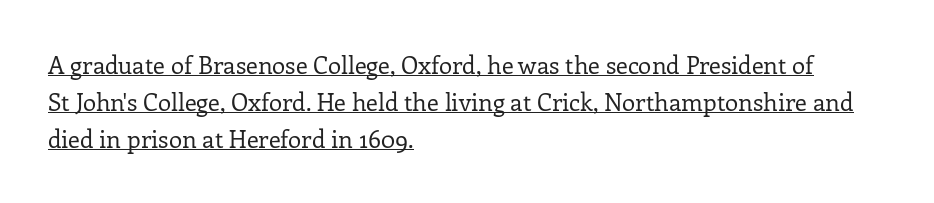
Q: Is the text bold? A: No.
Q: Is the text italic (slanted)? A: No, it is upright.
Q: Is the text underlined? A: Yes.
Q: How is the paragraph aligned? A: Left-aligned.
Q: Is the spacing between letters normal or unusually wide? A: Normal.
Q: Is the spacing between lines tight, normal or loose? A: Normal.
